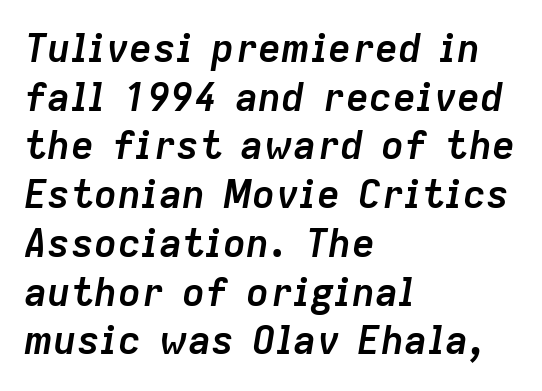
{"italic": "yes", "lean": "right", "slant_degrees": 9, "bold": "yes", "weight": "semibold", "width": "normal", "stroke_contrast": "low", "x_height": "medium", "monospaced": "no", "underline": "no", "align": "left", "line_spacing": "normal", "line_spacing_ratio": 1.25, "letter_spacing": "normal", "letter_spacing_em": 0.0, "glyph_px": 39}
